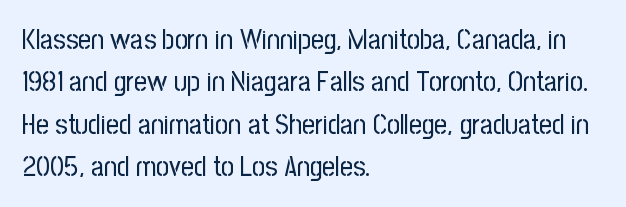
Here the designer chose a conventional face with non-uniform glyph widths. Honestly, the row spacing looks completely unremarkable. The characters are drawn with everyday or finer stroke widths. Classification — sans serif. Designer's note — italics off, roman on.
